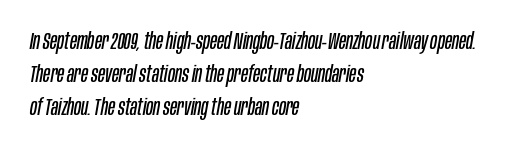
Plain, unruled lines of type. Vertically, the passage feels balanced, rows spaced as you'd expect. Nobody touched the tracking dial on this one. The paragraph has a hard left edge and a soft right edge. The cut favours lightness, reaching ordinary text weight at its darkest. The letters are slanted; this is an italic face.
